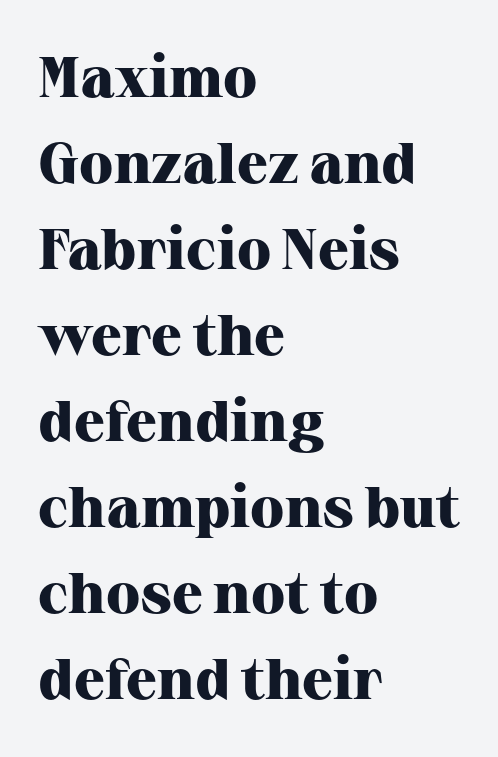
The face used here is proportionally spaced, like ordinary book or web type. These lines stack with their left ends in a neat column. Caption: standard tracking, unaltered. Summary of vertical rhythm: regular, with standard interline spacing.
